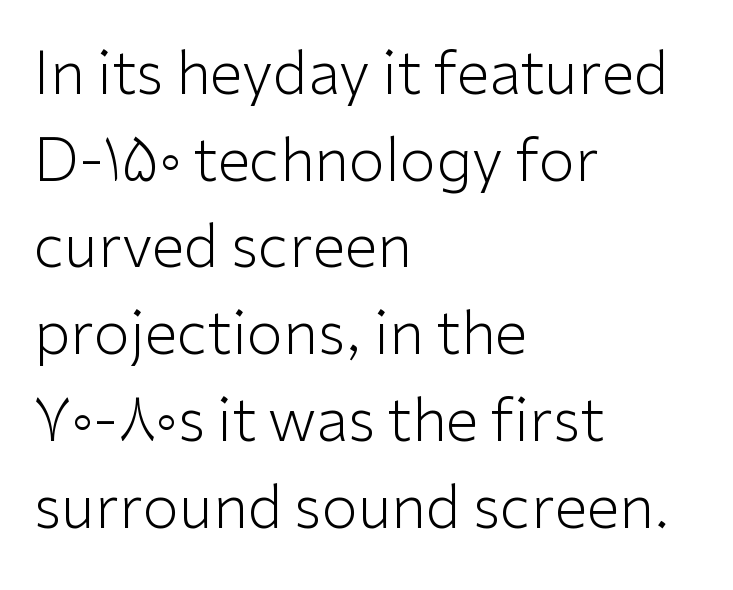
{"serif": "no", "italic": "no", "bold": "no", "weight": "light", "width": "normal", "stroke_contrast": "low", "x_height": "medium", "monospaced": "no", "underline": "no", "align": "left", "line_spacing": "normal", "line_spacing_ratio": 1.47, "letter_spacing": "normal", "letter_spacing_em": 0.0, "glyph_px": 59}
